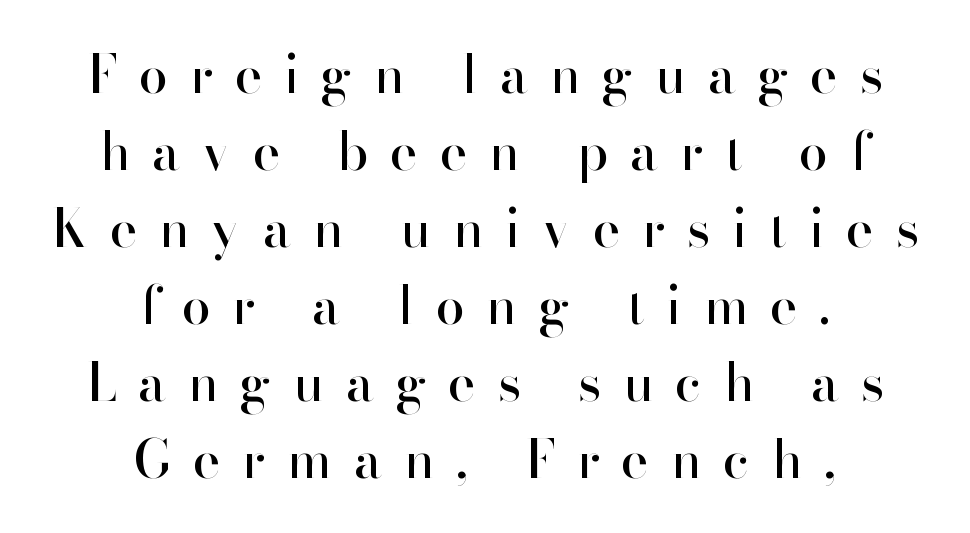
The image shows 52 px sans-serif type, upright; set centered, normal line spacing (1.48x), unusually wide letter spacing (+0.42 em), not underlined; high stroke contrast and a small x-height.
